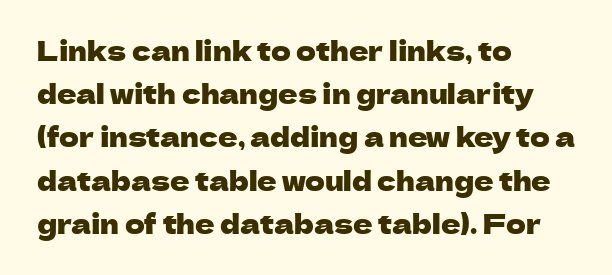
Q: Is the text italic (slanted)? A: No, it is upright.
Q: Is the text underlined? A: No.
Q: How is the paragraph aligned? A: Left-aligned.
Q: Is the spacing between letters normal or unusually wide? A: Normal.
Q: Is the spacing between lines tight, normal or loose? A: Normal.
